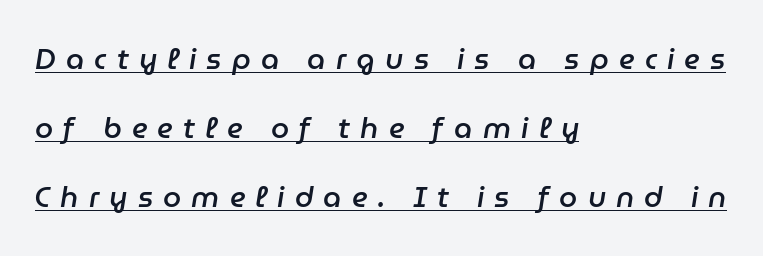
The image shows 29 px semibold type, italic (leaning right); set left-aligned, loose line spacing (2.38x), unusually wide letter spacing (+0.35 em), underlined; low stroke contrast and a medium x-height.
